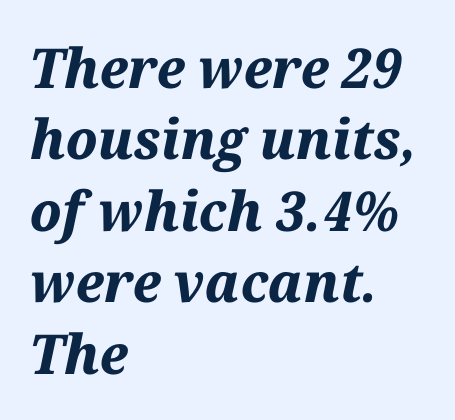
These lines sit exactly where default settings would place them. Horizontally, the lines are justified to the leading edge only. Do the characters align in a grid? No, the font is proportional. Check under the words: just untouched page. Look at the stroke-to-counter ratio: heavy, a bold. The letterforms sit shoulder to shoulder at normal distance.
